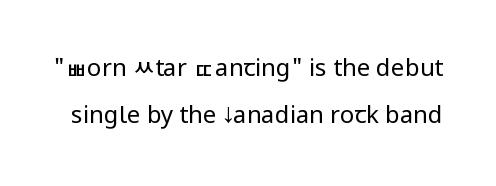
The image shows 24 px text type, upright; set loose line spacing (1.95x), normal letter spacing, not underlined.
